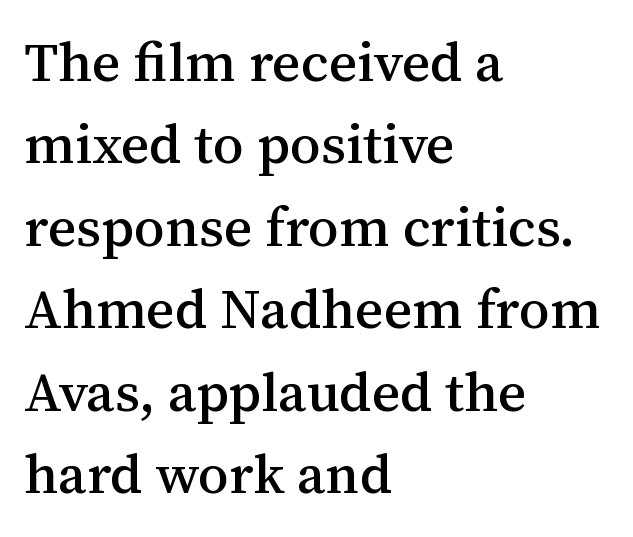
Q: Is the text italic (slanted)? A: No, it is upright.
Q: Is the typeface a serif or a sans-serif typeface? A: Serif.
Q: Is the text underlined? A: No.
Q: How is the paragraph aligned? A: Left-aligned.
Q: Is the spacing between letters normal or unusually wide? A: Normal.
Q: Is the spacing between lines tight, normal or loose? A: Normal.
Q: Width (condensed, normal, or wide)? A: Normal.
Q: Stroke contrast? A: Medium.
Q: x-height? A: Medium.
Q: Monospaced? A: No.
